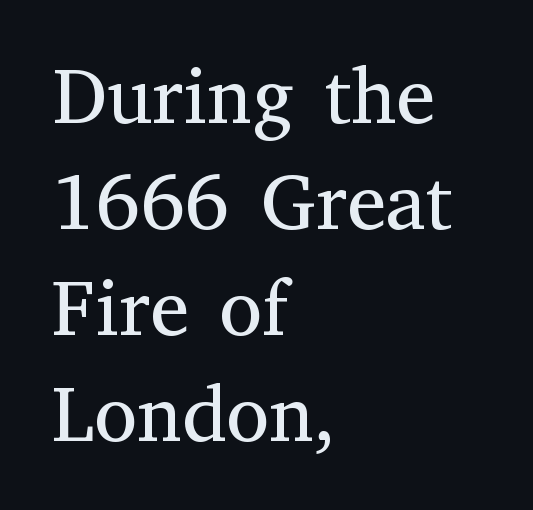
Q: Is the text bold? A: No.
Q: Is the text italic (slanted)? A: No, it is upright.
Q: Is the typeface a serif or a sans-serif typeface? A: Serif.
Q: Is the text underlined? A: No.
Q: How is the paragraph aligned? A: Left-aligned.
Q: Is the spacing between letters normal or unusually wide? A: Normal.
Q: Is the spacing between lines tight, normal or loose? A: Normal.
Q: Width (condensed, normal, or wide)? A: Normal.
Q: Stroke contrast? A: Medium.
Q: x-height? A: Medium.
Q: Monospaced? A: No.
